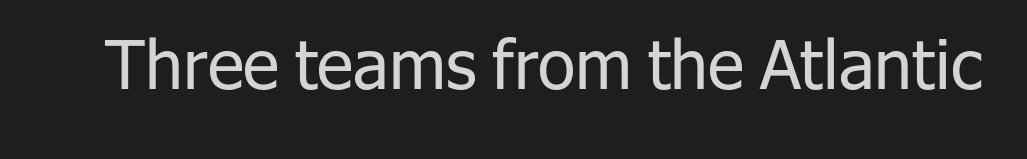
Nothing heavy about these letters — not bold at all. The rendering uses natural spacing where letterforms have individual widths. The characters display no serif detailing; their extremities are plain. There is no visible air inserted between adjacent glyphs. Clear beneath every line of the passage.
